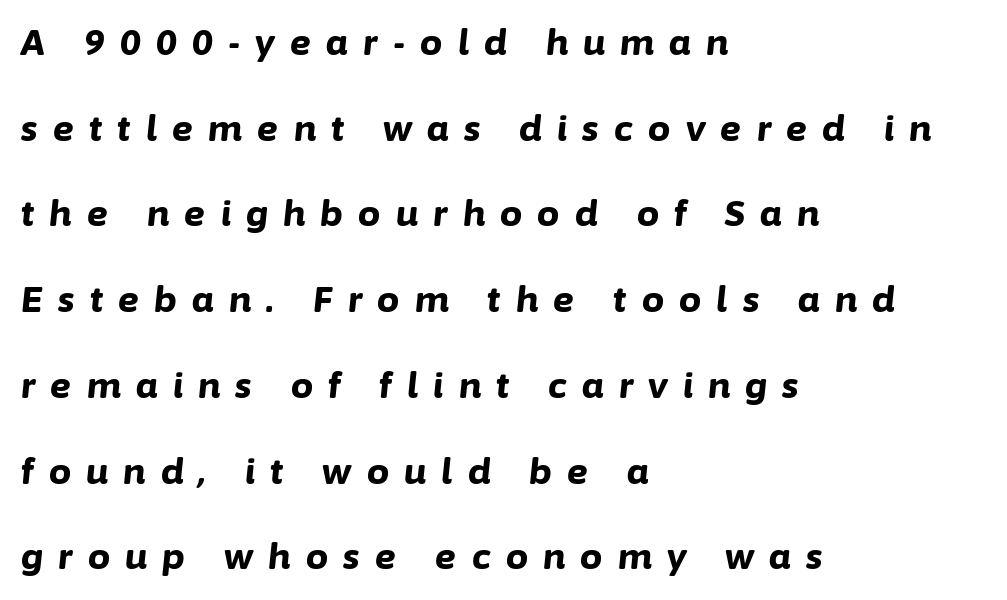
Honestly, the rows look like they've been pulled way apart. Short and long lines alike share a common starting point at left. Short note: letters widely spaced. The glyphs look as if they've been sheared to an angle. Words float on clear page, feet unadorned. These lines are rendered in a variable-pitch font.
